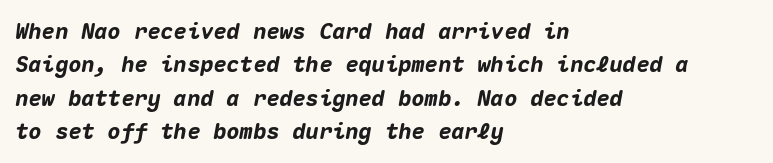
The image shows 22 px bold type, italic (leaning right); set left-aligned, normal line spacing (1.52x), normal letter spacing, not underlined.
